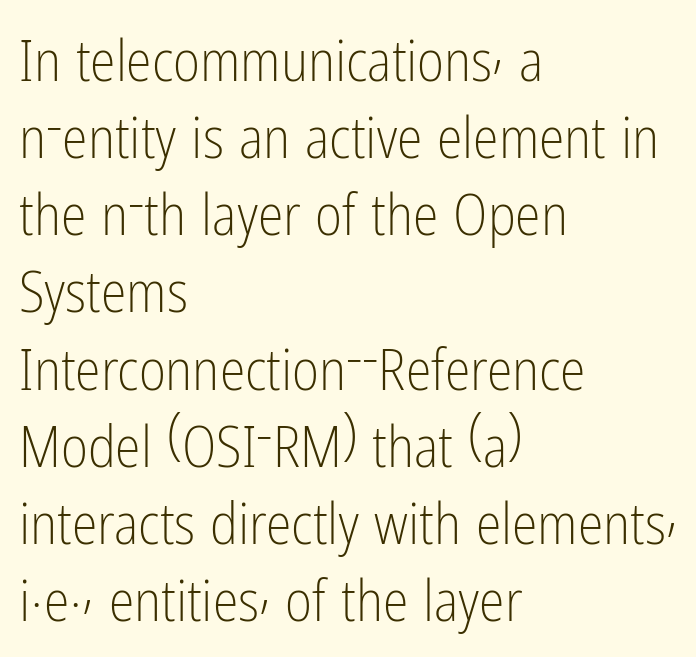
The image shows 58 px light, condensed sans-serif type, upright; set left-aligned, normal line spacing (1.33x), normal letter spacing, not underlined; low stroke contrast and a medium x-height.
